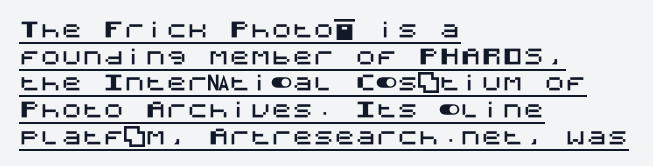
Q: Is the text italic (slanted)? A: No, it is upright.
Q: Is the text underlined? A: Yes.
Q: How is the paragraph aligned? A: Left-aligned.
Q: Is the spacing between letters normal or unusually wide? A: Normal.
Q: Is the spacing between lines tight, normal or loose? A: Normal.
